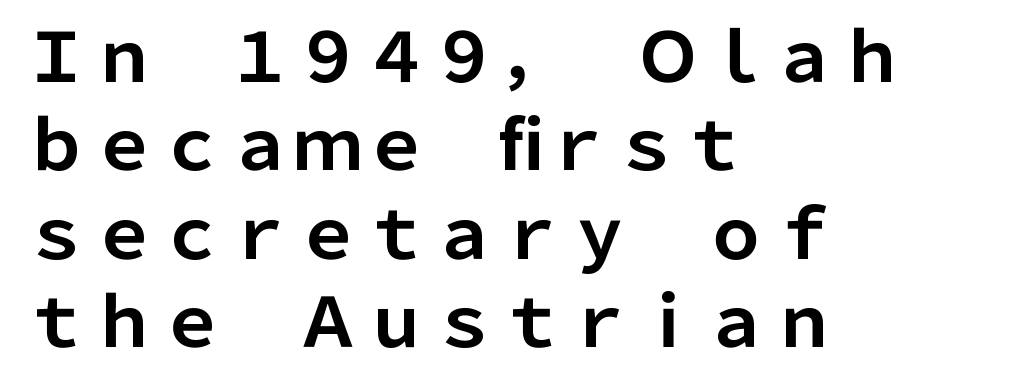
Q: Is the text bold? A: Yes.
Q: Is the text italic (slanted)? A: No, it is upright.
Q: Is the typeface a serif or a sans-serif typeface? A: Sans-serif.
Q: Is the text underlined? A: No.
Q: How is the paragraph aligned? A: Left-aligned.
Q: Is the spacing between letters normal or unusually wide? A: Normal.
Q: Is the spacing between lines tight, normal or loose? A: Normal.
Q: Width (condensed, normal, or wide)? A: Normal.
Q: Stroke contrast? A: Low.
Q: x-height? A: Medium.
Q: Monospaced? A: No.
